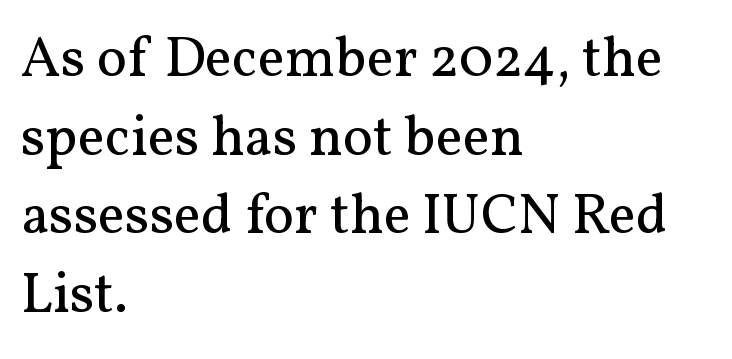
The image shows 57 px regular-weight serif type, upright; set left-aligned, normal line spacing (1.38x), normal letter spacing, not underlined; medium stroke contrast and a medium x-height.
